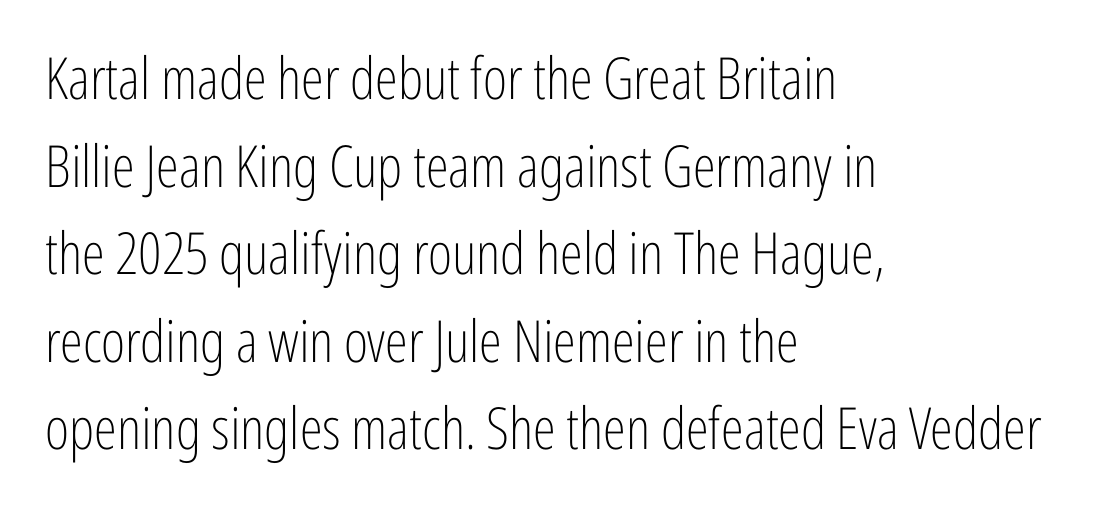
Caption: standard tracking, unaltered. Think standard paragraph weight, or any step lighter than that. One glance says typical: line gaps are just what's usual. Do the letters lean? They stand straight.
